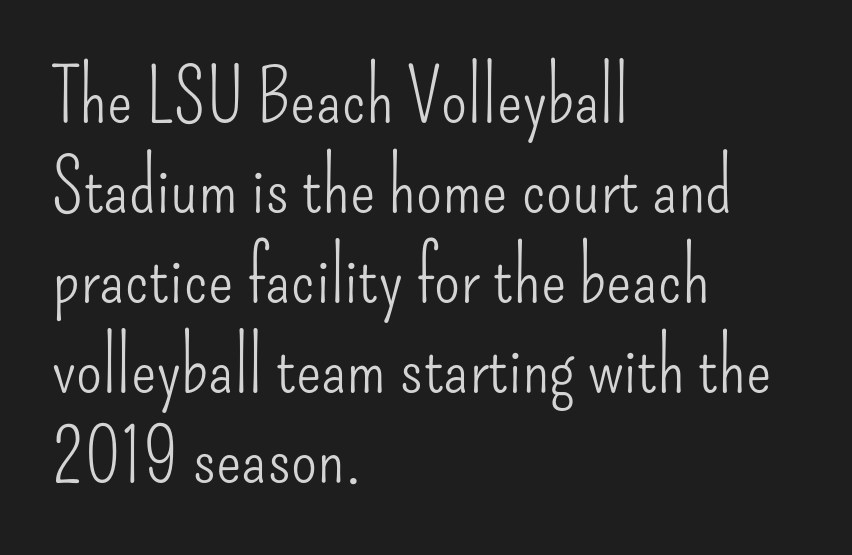
Caption: multi-line text, flush left, ragged right. The face used here is proportionally spaced, like ordinary book or web type. Ordinary non-slanted type is in use. Honestly, the letter spacing is just normal — you wouldn't notice it.
